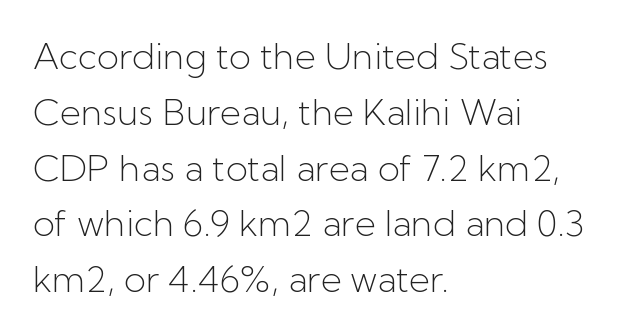
This sample has the flowing, uneven cadence of proportional lettering. In terms of letterspacing, this is plain default setting. A normal amount of white space separates one row of letters from the next. The glyphs in this specimen are sans serif. Type without underlining.
